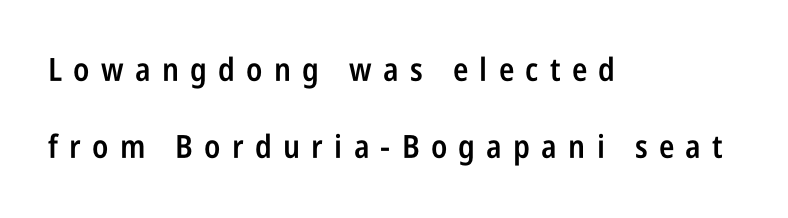
{"serif": "no", "italic": "no", "bold": "semi", "weight": "semibold", "width": "condensed", "stroke_contrast": "low", "x_height": "large", "monospaced": "no", "underline": "no", "align": "left", "line_spacing": "loose", "line_spacing_ratio": 2.4, "letter_spacing": "wide", "letter_spacing_em": 0.35, "glyph_px": 32}
